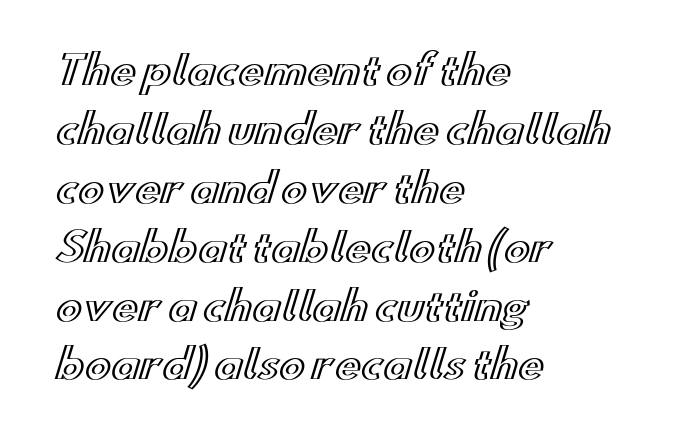
One glance says typical: line gaps are just what's usual. The gap between lines stays unmarked. Think of a printed novel: that variable character pitch is what you see here. In terms of letterspacing, this is plain default setting.
